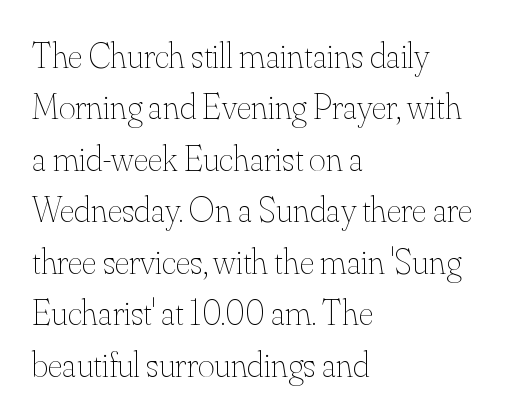
Q: Is the text bold? A: No.
Q: Is the text italic (slanted)? A: No, it is upright.
Q: Is the text underlined? A: No.
Q: How is the paragraph aligned? A: Left-aligned.
Q: Is the spacing between letters normal or unusually wide? A: Normal.
Q: Is the spacing between lines tight, normal or loose? A: Normal.
Q: Width (condensed, normal, or wide)? A: Normal.
Q: Stroke contrast? A: Medium.
Q: x-height? A: Small.
Q: Monospaced? A: No.
